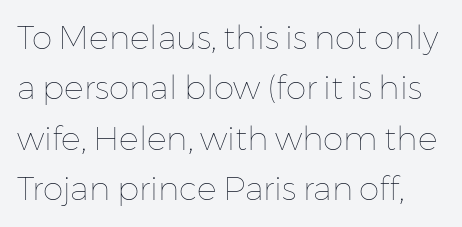
{"italic": "no", "bold": "no", "weight": "thin", "width": "normal", "stroke_contrast": "low", "x_height": "medium", "monospaced": "no", "underline": "no", "line_spacing": "normal", "line_spacing_ratio": 1.53, "letter_spacing": "normal", "letter_spacing_em": 0.0, "glyph_px": 33}
